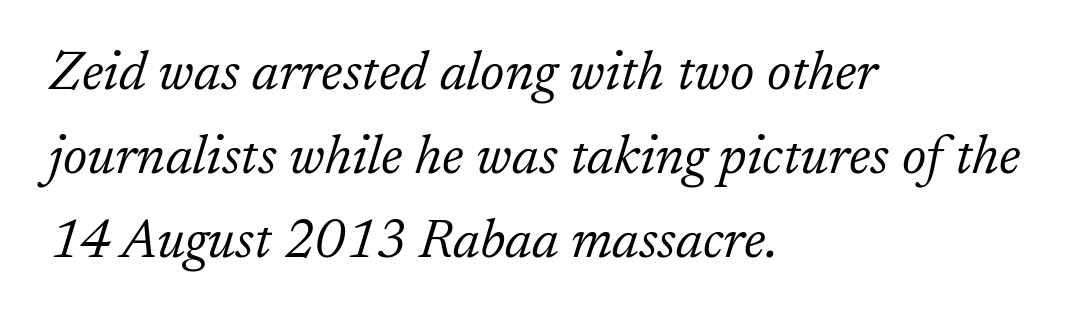
Q: Is the text bold? A: No.
Q: Is the text italic (slanted)? A: Yes, it leans right by about 17 degrees.
Q: Is the typeface a serif or a sans-serif typeface? A: Serif.
Q: Is the text underlined? A: No.
Q: How is the paragraph aligned? A: Left-aligned.
Q: Is the spacing between letters normal or unusually wide? A: Normal.
Q: Is the spacing between lines tight, normal or loose? A: Normal.
Q: Width (condensed, normal, or wide)? A: Normal.
Q: Stroke contrast? A: Low.
Q: x-height? A: Medium.
Q: Monospaced? A: No.
